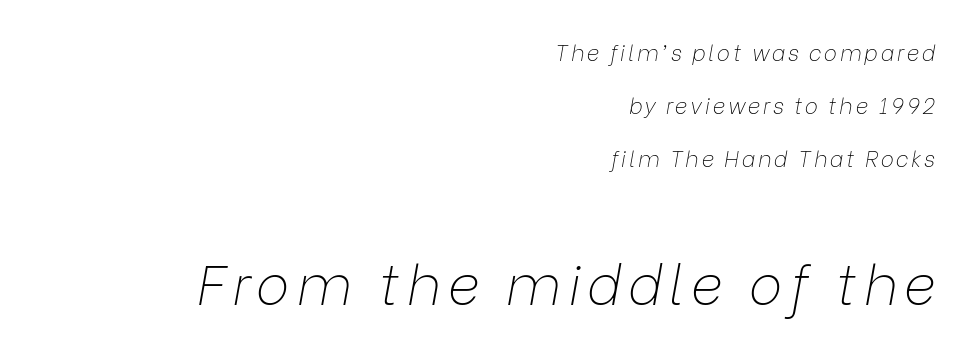
Q: Is the text bold? A: No.
Q: Is the text italic (slanted)? A: Yes, it leans right by about 9 degrees.
Q: Is the text underlined? A: No.
Q: How is the paragraph aligned? A: Right-aligned.
Q: Is the spacing between lines tight, normal or loose? A: Loose.
Q: Which block of text is set in a larger size, the first (top) or the second (bottom)? A: The second (bottom) one.
Q: Width (condensed, normal, or wide)? A: Normal.
Q: Stroke contrast? A: Low.
Q: x-height? A: Medium.
Q: Monospaced? A: No.
